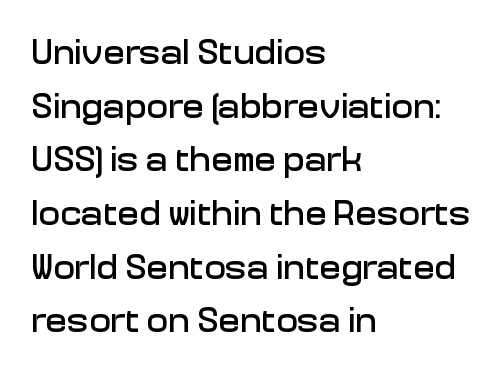
{"serif": "no", "italic": "no", "width": "normal", "stroke_contrast": "low", "x_height": "medium", "monospaced": "no", "underline": "no", "align": "left", "line_spacing": "normal", "line_spacing_ratio": 1.49, "letter_spacing": "normal", "letter_spacing_em": 0.0, "glyph_px": 36}
